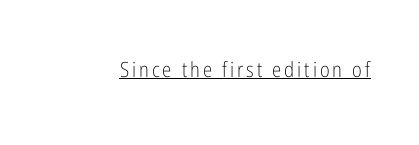
Q: Is the text bold? A: No.
Q: Is the text italic (slanted)? A: No, it is upright.
Q: Is the text underlined? A: Yes.
